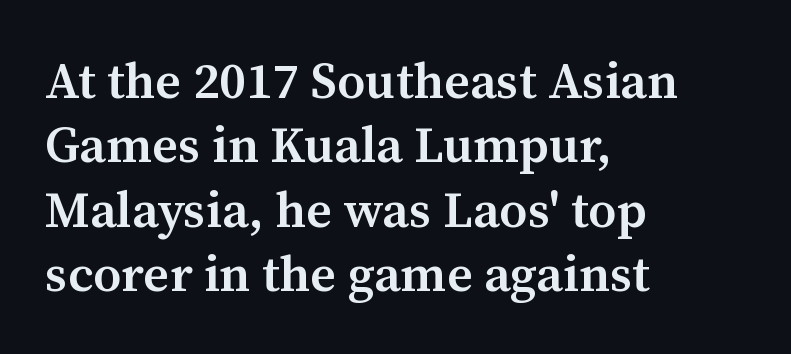
The image shows 51 px semibold serif type, upright; set left-aligned, normal line spacing (1.26x), normal letter spacing, not underlined; medium stroke contrast and a medium x-height.
